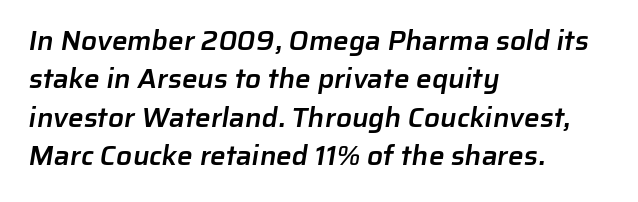
The image shows 28 px semibold sans-serif type; set left-aligned, normal line spacing (1.37x), normal letter spacing, not underlined; low stroke contrast and a medium x-height.
